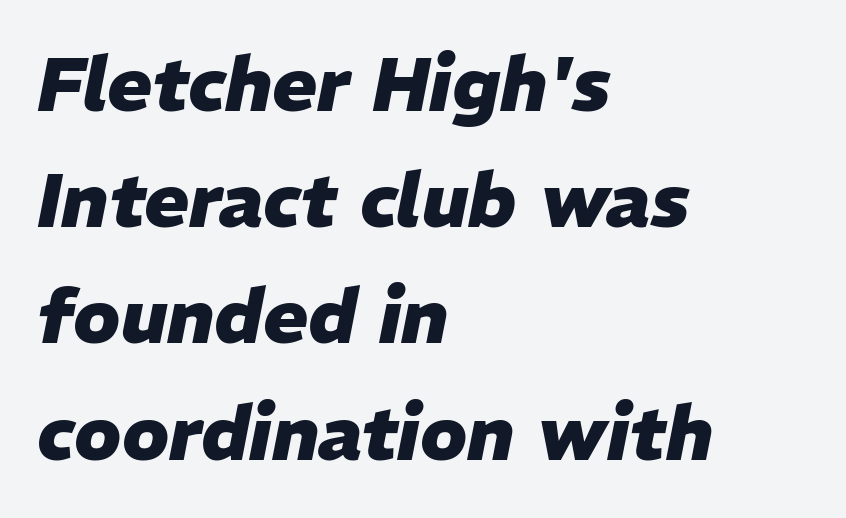
{"italic": "yes", "lean": "right", "slant_degrees": 11, "bold": "yes", "weight": "heavy", "width": "normal", "stroke_contrast": "low", "x_height": "medium", "monospaced": "no", "underline": "no", "align": "left", "line_spacing": "normal", "line_spacing_ratio": 1.55, "letter_spacing": "normal", "letter_spacing_em": 0.0, "glyph_px": 75}
